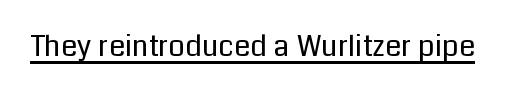
Q: Is the text bold? A: No.
Q: Is the text italic (slanted)? A: No, it is upright.
Q: Is the typeface a serif or a sans-serif typeface? A: Sans-serif.
Q: Is the text underlined? A: Yes.
Q: Is the spacing between letters normal or unusually wide? A: Normal.
Q: Width (condensed, normal, or wide)? A: Normal.
Q: Stroke contrast? A: Low.
Q: x-height? A: Medium.
Q: Monospaced? A: No.
